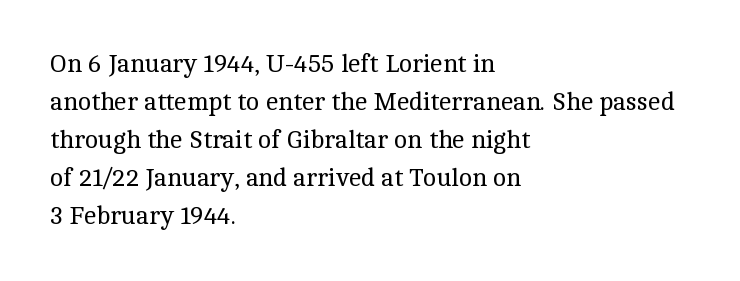
The font's upright variant was chosen for this text. The specimen omits any rule beneath the text block's lines. All the whitespace from short lines collects on the right. Tracking here is standard; glyphs follow each other at the usual distance.
